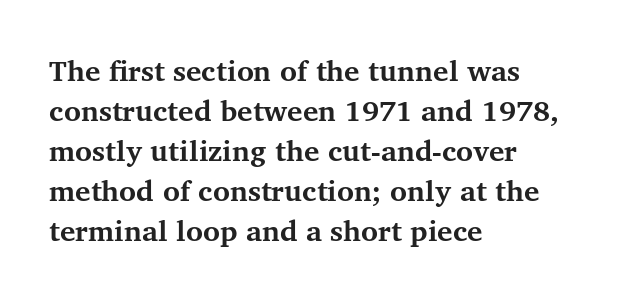
Q: Is the text bold? A: Yes.
Q: Is the text italic (slanted)? A: No, it is upright.
Q: Is the typeface a serif or a sans-serif typeface? A: Serif.
Q: Is the text underlined? A: No.
Q: How is the paragraph aligned? A: Left-aligned.
Q: Is the spacing between letters normal or unusually wide? A: Normal.
Q: Is the spacing between lines tight, normal or loose? A: Normal.
Q: Width (condensed, normal, or wide)? A: Normal.
Q: Stroke contrast? A: Medium.
Q: x-height? A: Medium.
Q: Monospaced? A: No.
